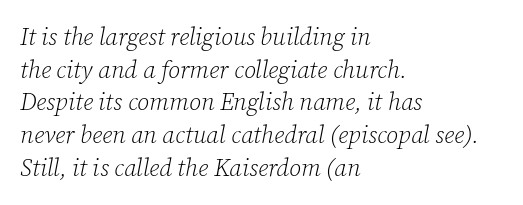
The glyphs are unaccompanied by any horizontal stroke below them. Leading: standard. The typeface has the unassuming heft of standard copy or less. These lines stack with their left ends in a neat column.
